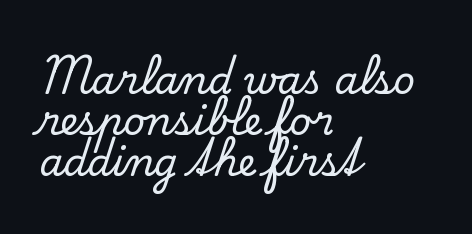
The image shows 38 px serif type; set left-aligned, tight line spacing (1.08x), normal letter spacing, not underlined; low stroke contrast and a small x-height.
